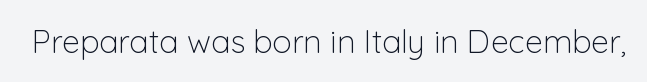
{"serif": "no", "italic": "no", "bold": "no", "weight": "light", "width": "normal", "stroke_contrast": "low", "x_height": "medium", "monospaced": "no", "underline": "no", "letter_spacing": "normal", "letter_spacing_em": 0.0, "glyph_px": 32}
